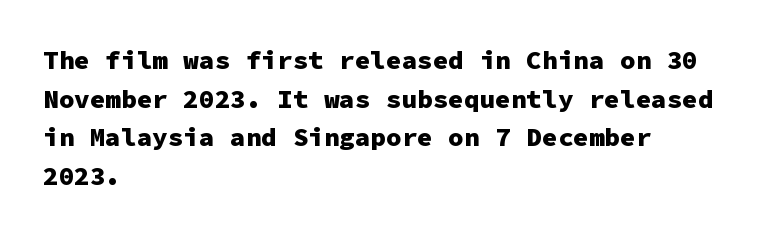
The image shows 26 px bold type, upright; set left-aligned, normal line spacing (1.49x), normal letter spacing, not underlined.
